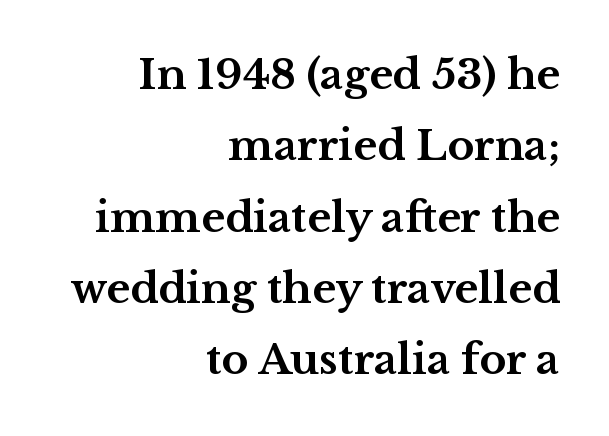
Q: Is the text bold? A: Yes.
Q: Is the text italic (slanted)? A: No, it is upright.
Q: Is the typeface a serif or a sans-serif typeface? A: Serif.
Q: Is the text underlined? A: No.
Q: How is the paragraph aligned? A: Right-aligned.
Q: Is the spacing between letters normal or unusually wide? A: Normal.
Q: Width (condensed, normal, or wide)? A: Wide.
Q: Stroke contrast? A: Medium.
Q: x-height? A: Medium.
Q: Monospaced? A: No.
